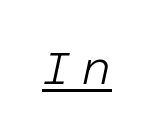
Underlined type. No chunkiness to these letters — they're not bold. Display-style spreading of the glyphs; the letterfit is very open. This is oblique type, the kind used for emphasis or titles.
